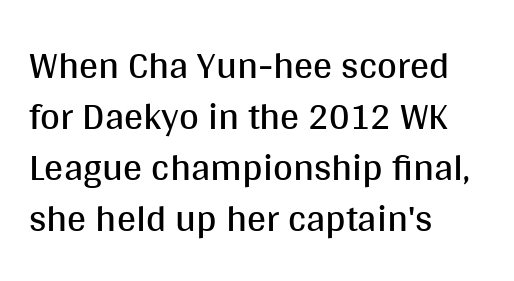
The passage is arranged the way most books set body copy — flush left. Reading down the column, the eye jumps a familiar distance to each next line. These lines keep a tight, regular rhythm from letter to letter. The letters look calm and open, with moderate or lighter stems. This is sans-serif lettering, the kind often seen on screens and signage.
